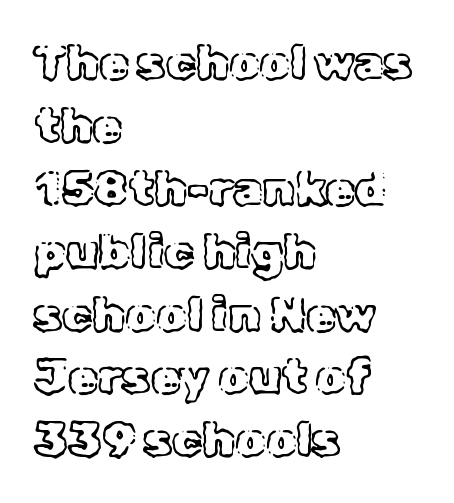
The image shows 48 px text type, upright; set left-aligned, normal line spacing (1.31x), normal letter spacing, not underlined; a medium x-height.
